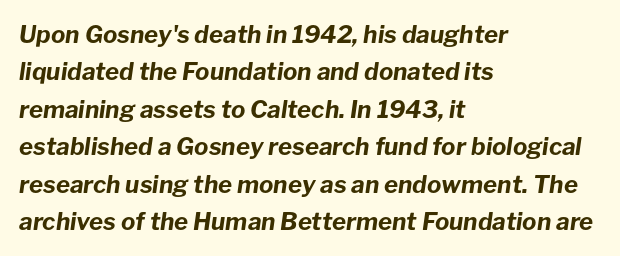
The image shows 24 px bold type, italic (leaning right); set left-aligned, normal line spacing (1.56x), normal letter spacing, not underlined.
